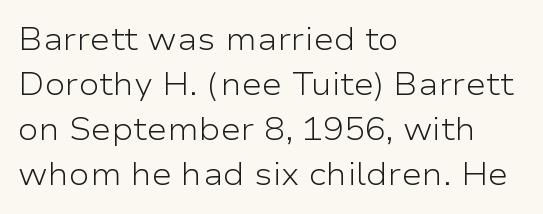
Q: Is the text bold? A: No.
Q: Is the text italic (slanted)? A: No, it is upright.
Q: Is the typeface a serif or a sans-serif typeface? A: Sans-serif.
Q: Is the text underlined? A: No.
Q: How is the paragraph aligned? A: Left-aligned.
Q: Is the spacing between letters normal or unusually wide? A: Normal.
Q: Is the spacing between lines tight, normal or loose? A: Normal.
Q: Width (condensed, normal, or wide)? A: Wide.
Q: Stroke contrast? A: Low.
Q: x-height? A: Medium.
Q: Monospaced? A: No.
